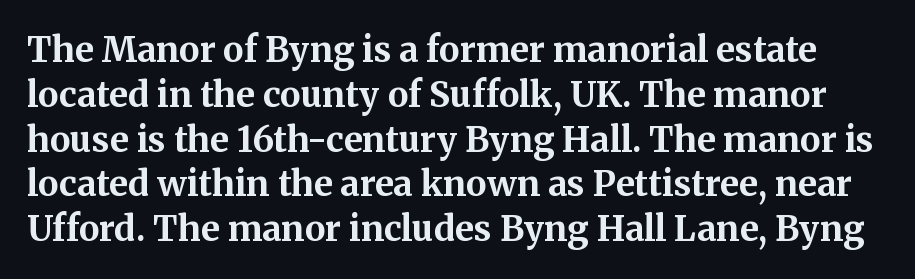
Spacing verdict: proportional, widths tailored to each character. Style check: upright. The designer left line spacing at the default. Underline: absent. Font category for this specimen: serif.
